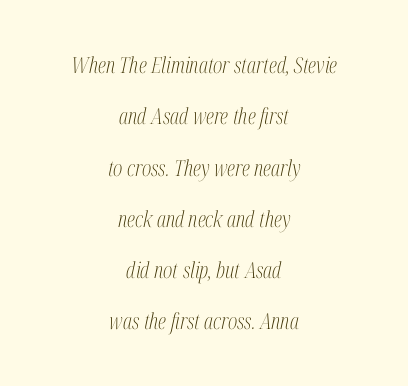
{"italic": "yes", "lean": "right", "slant_degrees": 12, "bold": "no", "underline": "no", "align": "center", "line_spacing": "loose", "line_spacing_ratio": 2.33, "letter_spacing": "normal", "letter_spacing_em": 0.0, "glyph_px": 22}
